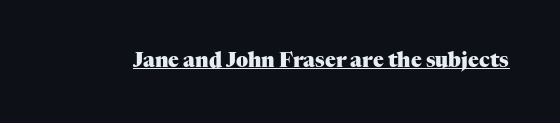
Weight: bold. Is the letter spacing exaggerated? No — it looks like the ordinary default. In designer terms, the underline attribute is active on this setting. A roman cut, with each character standing at attention.
